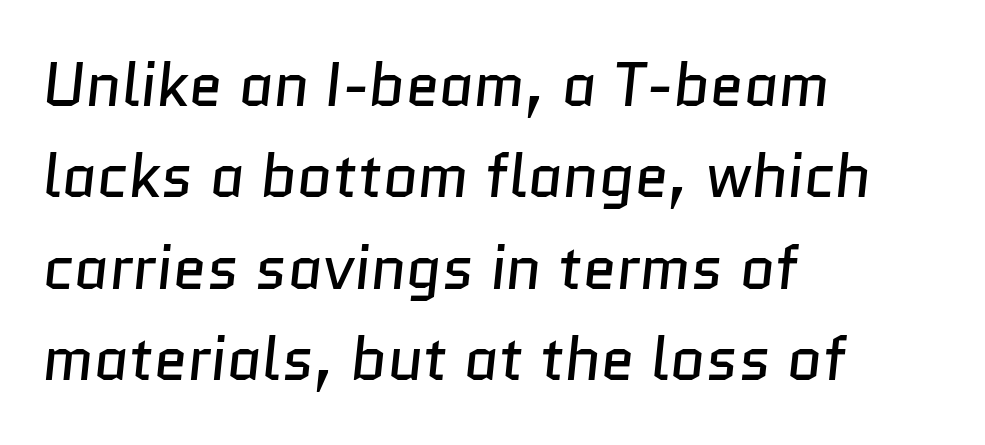
The image shows 61 px regular-weight sans-serif type; set left-aligned, normal line spacing (1.5x), normal letter spacing, not underlined; low stroke contrast and a medium x-height.
